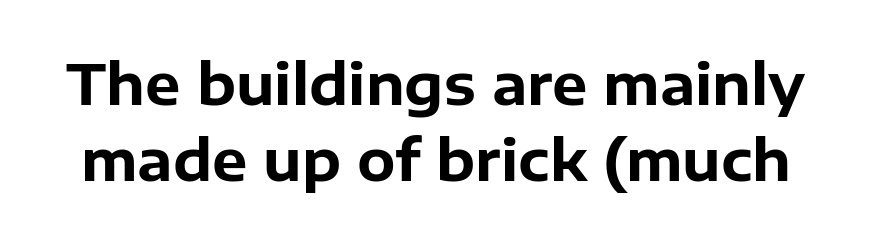
Short note: letters normally spaced. The block of text has a typical density, with ordinary space between rows. Caption: bold face, heavy strokes. The face used here is a sans, in the tradition of grotesques and geometrics. Here the designer chose a conventional face with non-uniform glyph widths.
